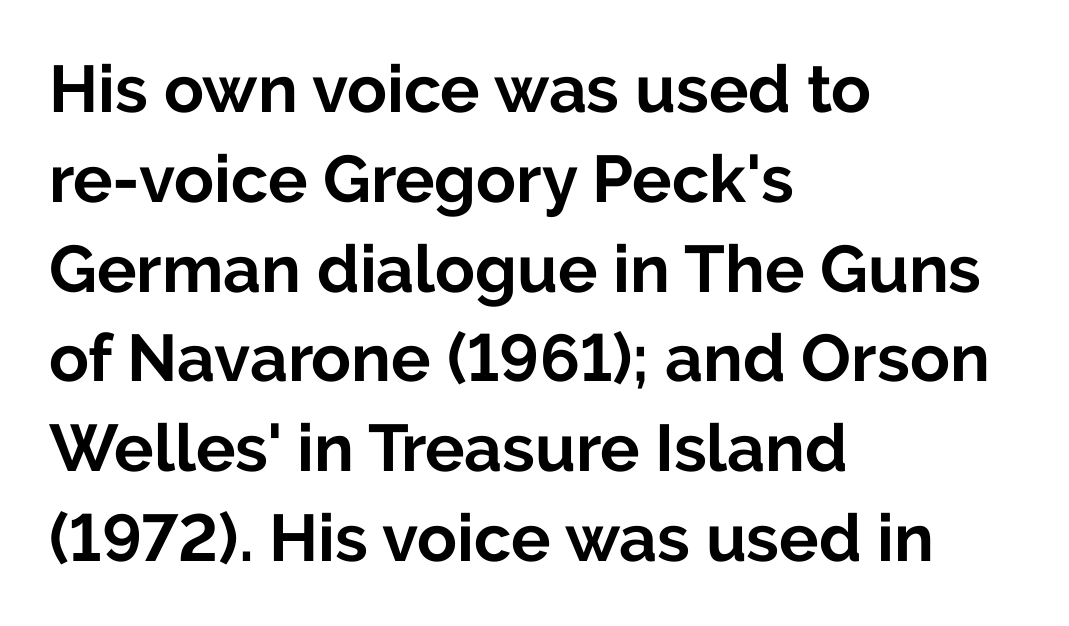
{"serif": "no", "italic": "no", "bold": "yes", "weight": "bold", "width": "normal", "stroke_contrast": "low", "x_height": "medium", "monospaced": "no", "underline": "no", "align": "left", "line_spacing": "normal", "line_spacing_ratio": 1.36, "letter_spacing": "normal", "letter_spacing_em": 0.0, "glyph_px": 66}
